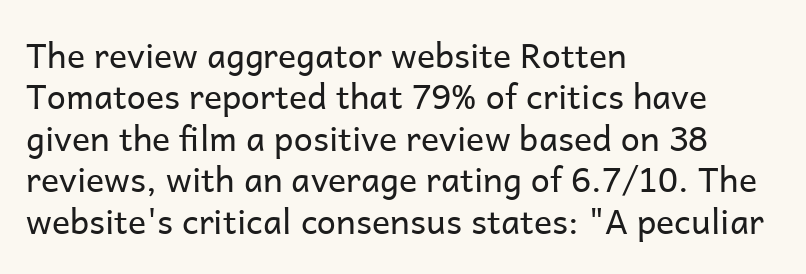
{"serif": "no", "italic": "no", "bold": "no", "weight": "regular", "width": "normal", "stroke_contrast": "low", "x_height": "medium", "monospaced": "no", "underline": "no", "align": "left", "line_spacing_ratio": 1.22, "letter_spacing": "normal", "letter_spacing_em": 0.0, "glyph_px": 34}
